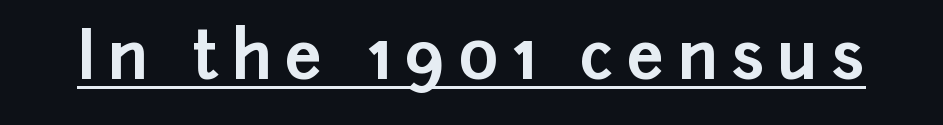
{"serif": "no", "italic": "no", "bold": "yes", "weight": "bold", "width": "normal", "stroke_contrast": "low", "x_height": "medium", "monospaced": "no", "underline": "yes", "letter_spacing": "wide", "letter_spacing_em": 0.2, "glyph_px": 66}
